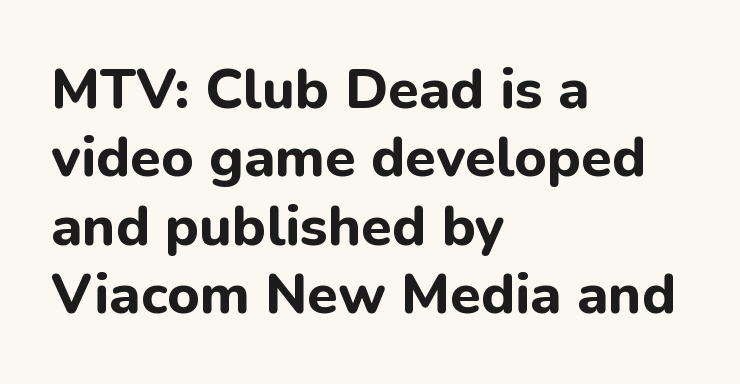
Q: Is the text bold? A: Yes.
Q: Is the text italic (slanted)? A: No, it is upright.
Q: Is the typeface a serif or a sans-serif typeface? A: Sans-serif.
Q: Is the text underlined? A: No.
Q: How is the paragraph aligned? A: Left-aligned.
Q: Is the spacing between letters normal or unusually wide? A: Normal.
Q: Width (condensed, normal, or wide)? A: Normal.
Q: Stroke contrast? A: Low.
Q: x-height? A: Medium.
Q: Monospaced? A: No.
